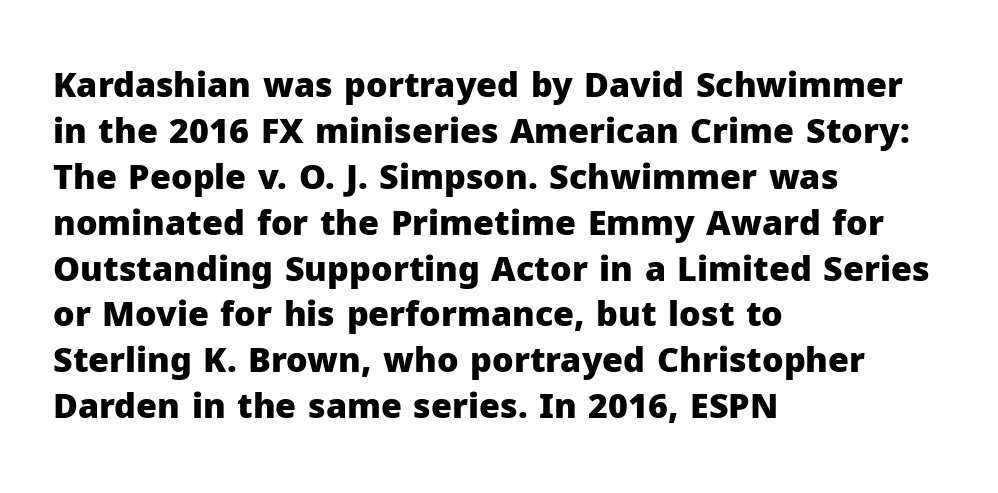
The image shows 34 px heavy sans-serif type, upright; set left-aligned, normal line spacing (1.35x), normal letter spacing, not underlined; low stroke contrast and a medium x-height.
